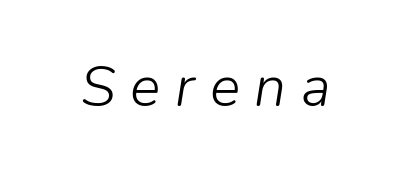
Q: Is the text bold? A: No.
Q: Is the text italic (slanted)? A: Yes, it leans right by about 9 degrees.
Q: Is the text underlined? A: No.
Q: Is the spacing between letters normal or unusually wide? A: Unusually wide.
Q: Width (condensed, normal, or wide)? A: Normal.
Q: Stroke contrast? A: Low.
Q: x-height? A: Medium.
Q: Monospaced? A: No.
